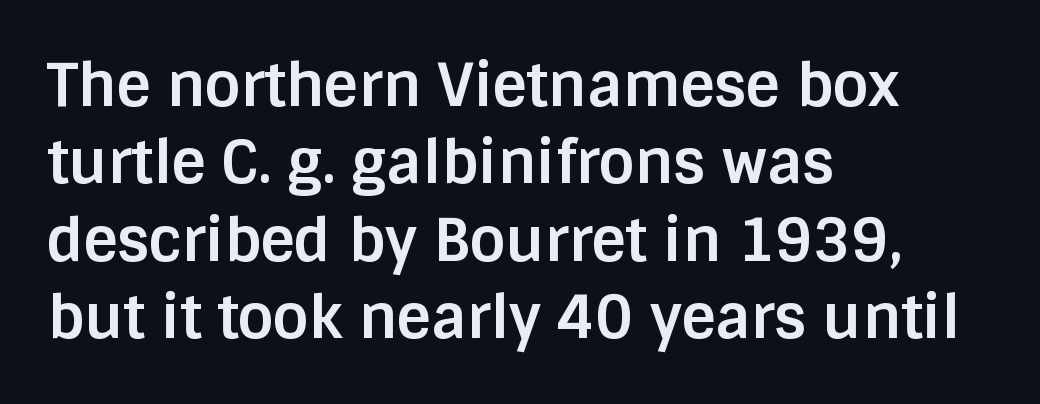
{"serif": "no", "italic": "no", "bold": "yes", "weight": "bold", "width": "normal", "stroke_contrast": "low", "x_height": "large", "monospaced": "no", "underline": "no", "align": "left", "line_spacing": "normal", "line_spacing_ratio": 1.31, "letter_spacing": "normal", "letter_spacing_em": 0.0, "glyph_px": 59}
